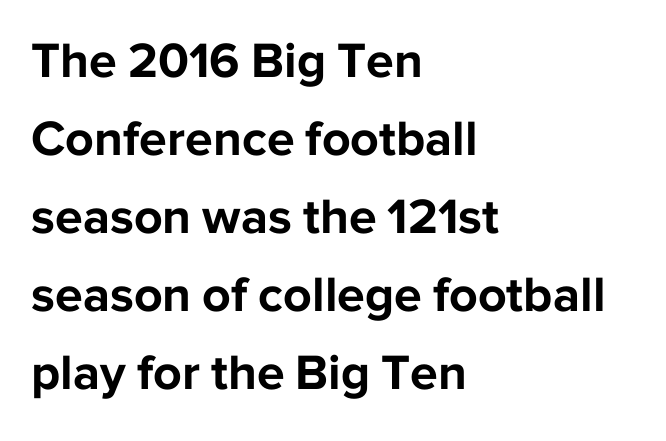
Q: Is the text bold? A: Yes.
Q: Is the text italic (slanted)? A: No, it is upright.
Q: Is the typeface a serif or a sans-serif typeface? A: Sans-serif.
Q: Is the text underlined? A: No.
Q: How is the paragraph aligned? A: Left-aligned.
Q: Is the spacing between letters normal or unusually wide? A: Normal.
Q: Is the spacing between lines tight, normal or loose? A: Normal.
Q: Width (condensed, normal, or wide)? A: Normal.
Q: Stroke contrast? A: Low.
Q: x-height? A: Medium.
Q: Monospaced? A: No.
